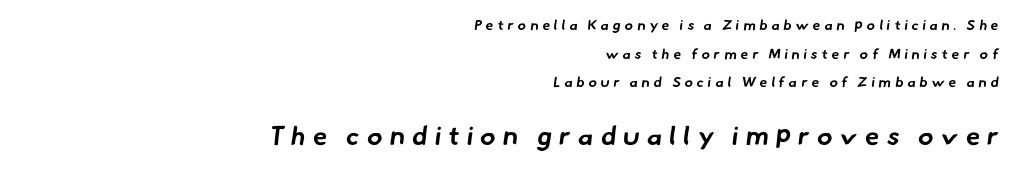
The image shows 26 px bold type; set right-aligned, loose line spacing (2.04x), unusually wide letter spacing (+0.28 em), not underlined; the second (bottom) block is 1.86x larger.
